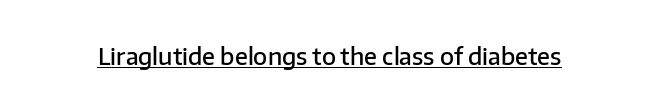
The image shows 23 px text type, upright; set normal letter spacing, underlined.
